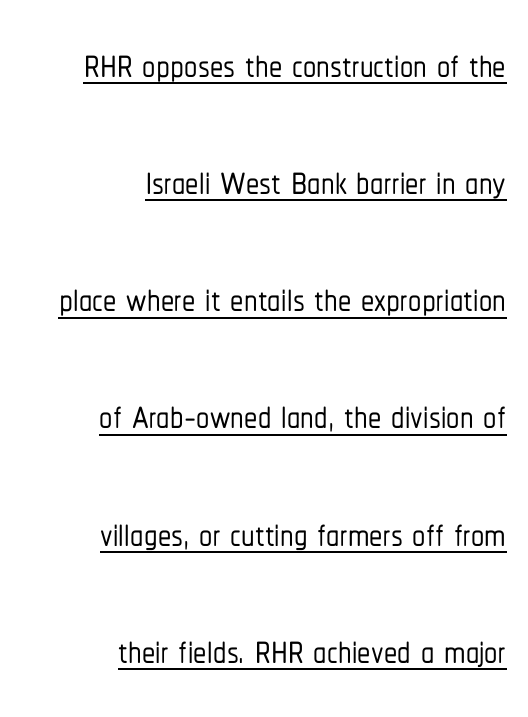
The words here are underlined. Posture: straight, roman, zero tilt. Horizontally, the lines are justified to the trailing edge only. The rendering keeps characters at their native spacing. Leading: increased.
